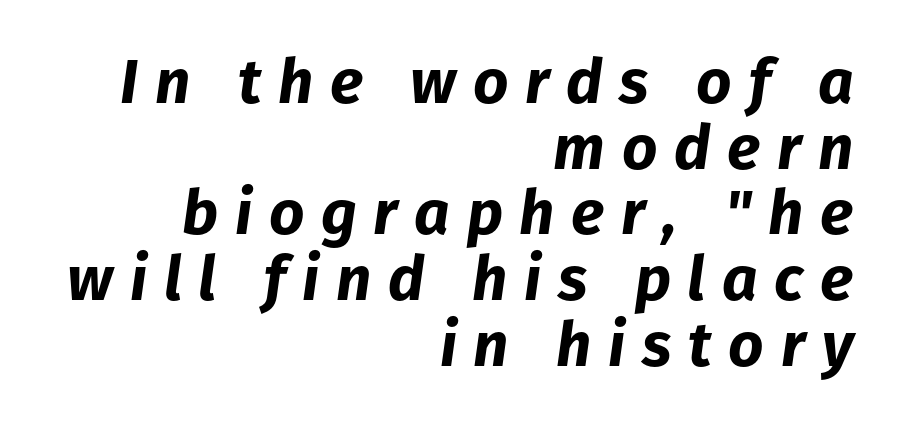
The image shows 62 px bold type, italic (leaning right); set right-aligned, tight line spacing (1.06x), unusually wide letter spacing (+0.27 em), not underlined; low stroke contrast and a medium x-height.
